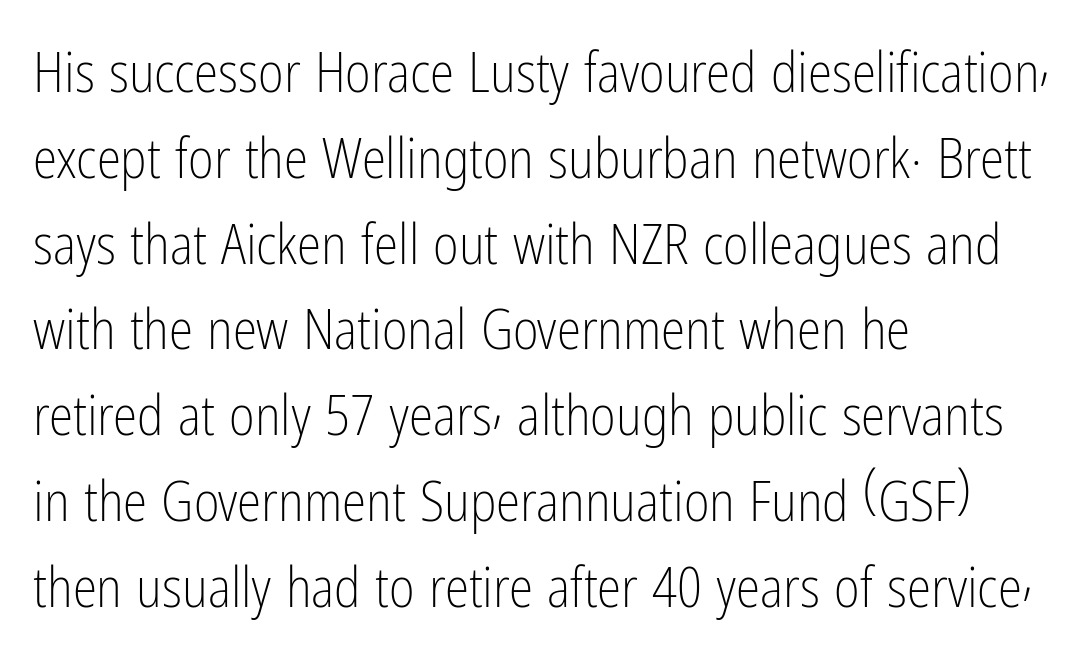
{"serif": "no", "italic": "no", "bold": "no", "weight": "light", "width": "condensed", "stroke_contrast": "low", "x_height": "medium", "monospaced": "no", "underline": "no", "align": "left", "line_spacing": "normal", "line_spacing_ratio": 1.56, "letter_spacing": "normal", "letter_spacing_em": 0.0, "glyph_px": 55}
